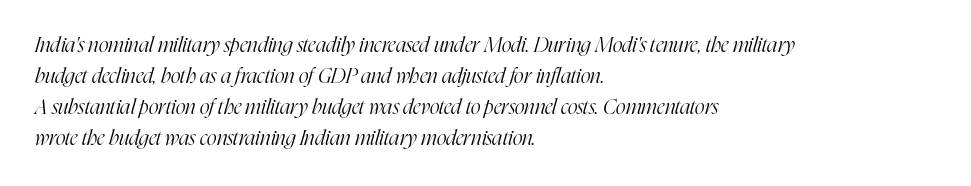
Q: Is the text bold? A: No.
Q: Is the text italic (slanted)? A: Yes, it leans right by about 16 degrees.
Q: Is the text underlined? A: No.
Q: How is the paragraph aligned? A: Left-aligned.
Q: Is the spacing between letters normal or unusually wide? A: Normal.
Q: Is the spacing between lines tight, normal or loose? A: Normal.
